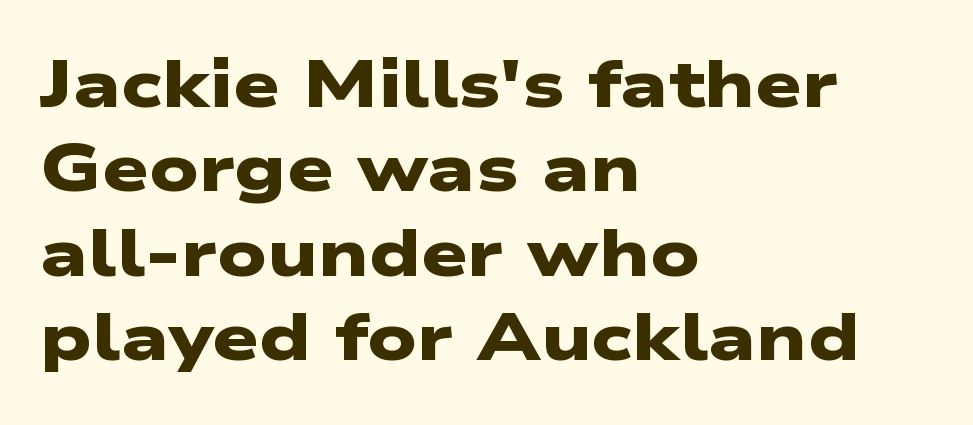
{"serif": "no", "bold": "yes", "weight": "heavy", "width": "wide", "stroke_contrast": "low", "x_height": "medium", "monospaced": "no", "underline": "no", "align": "left", "line_spacing": "normal", "line_spacing_ratio": 1.28, "letter_spacing": "normal", "letter_spacing_em": 0.0, "glyph_px": 66}
